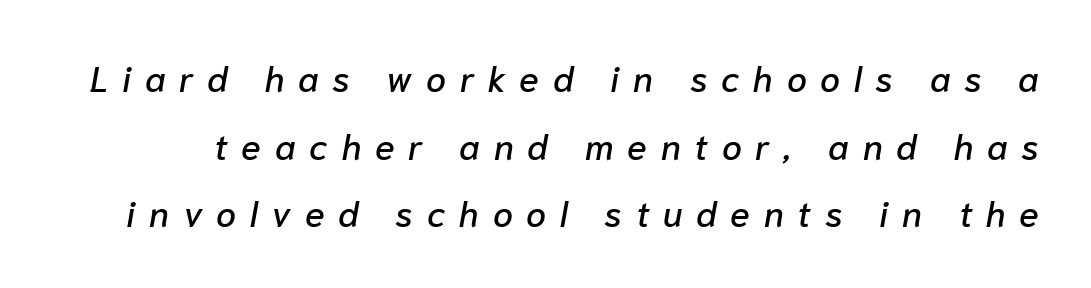
The image shows 36 px text type, italic (leaning right); set line spacing 1.88x, unusually wide letter spacing (+0.38 em), not underlined; low stroke contrast and a medium x-height.
